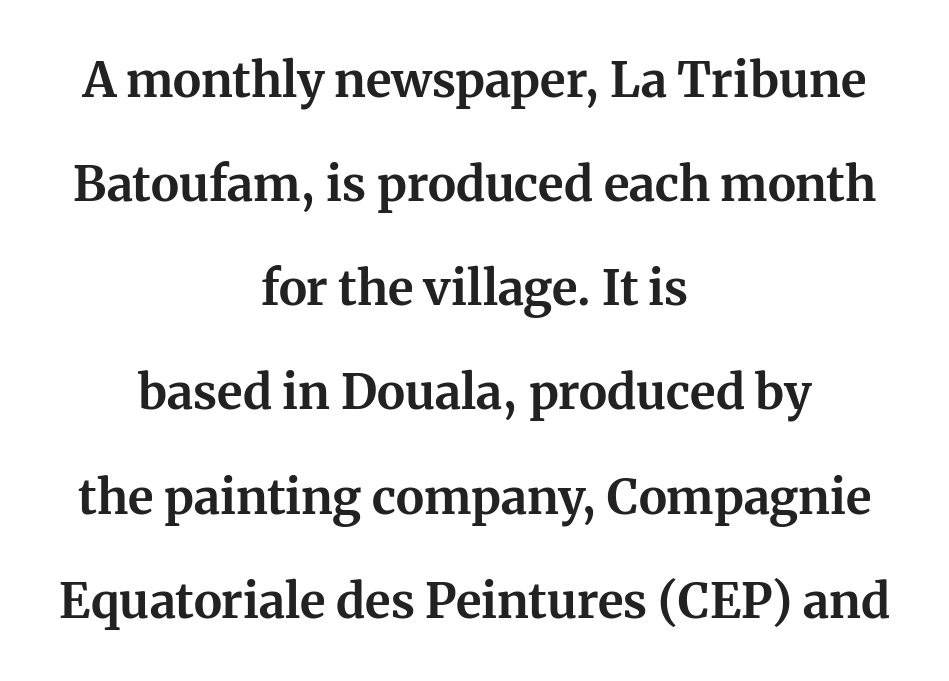
Q: Is the text bold? A: Yes.
Q: Is the text italic (slanted)? A: No, it is upright.
Q: Is the typeface a serif or a sans-serif typeface? A: Serif.
Q: Is the text underlined? A: No.
Q: How is the paragraph aligned? A: Centered.
Q: Is the spacing between letters normal or unusually wide? A: Normal.
Q: Is the spacing between lines tight, normal or loose? A: Loose.
Q: Width (condensed, normal, or wide)? A: Normal.
Q: Stroke contrast? A: Medium.
Q: x-height? A: Medium.
Q: Monospaced? A: No.
